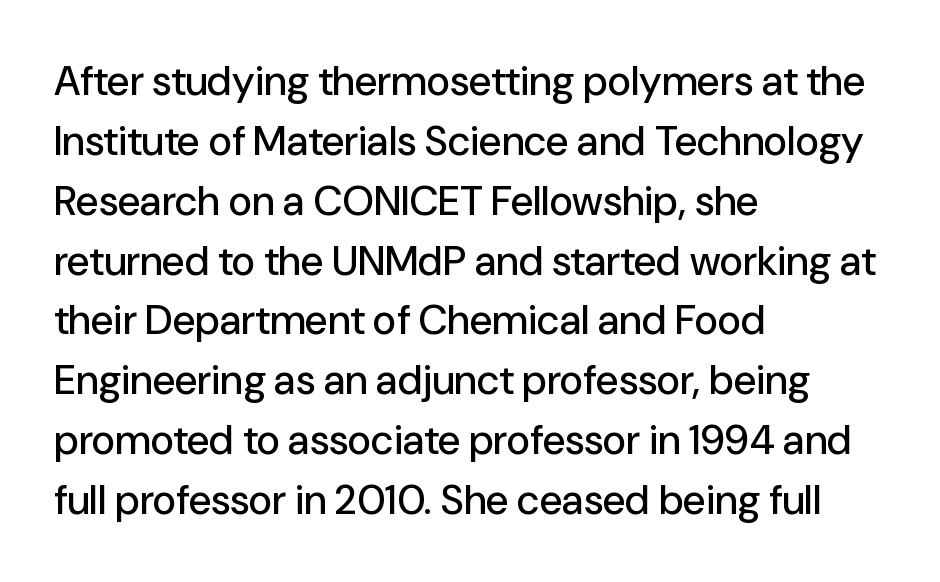
The ragged edge is on the right, which tells us the setting is flush left. Anything drawn beneath the words? Only blank space. Note: no serifs on the glyphs. The face used here is proportionally spaced, like ordinary book or web type.
